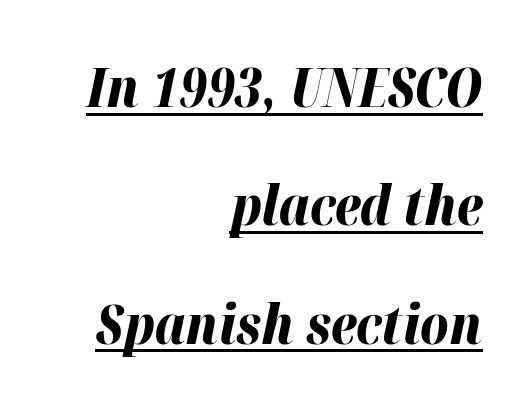
{"italic": "yes", "lean": "right", "slant_degrees": 12, "bold": "yes", "weight": "bold", "width": "normal", "stroke_contrast": "high", "x_height": "medium", "monospaced": "no", "underline": "yes", "align": "right", "line_spacing": "loose", "line_spacing_ratio": 2.19, "letter_spacing": "normal", "letter_spacing_em": 0.0, "glyph_px": 54}
